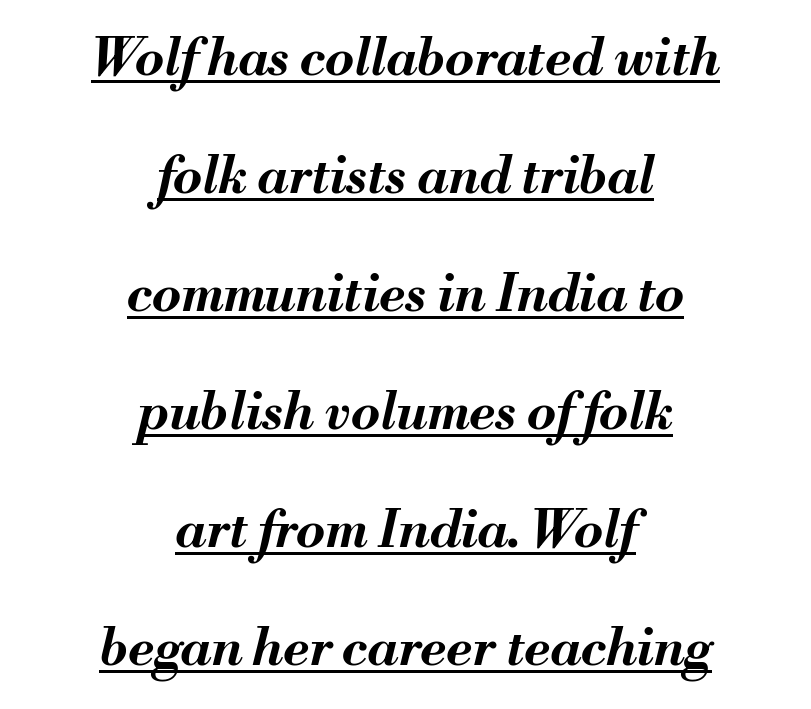
The image shows 52 px bold type, italic (leaning right); set centered, loose line spacing (2.27x), normal letter spacing, underlined; medium stroke contrast and a small x-height.
